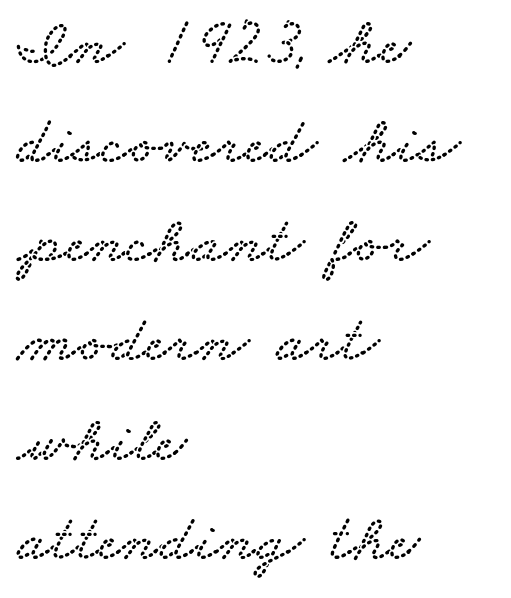
Vertical spacing — default. The area under the type is left untouched. Look at the tracking — it's just the regular setting, nothing added. Casual observation: everything's shoved over to the left. Note: serifs present on the glyphs.
